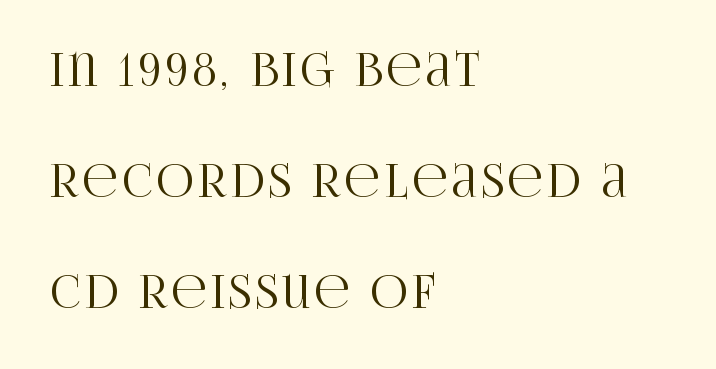
{"serif": "yes", "italic": "no", "width": "condensed", "stroke_contrast": "high", "x_height": "large", "monospaced": "no", "underline": "no", "align": "left", "line_spacing": "loose", "line_spacing_ratio": 2.41, "glyph_px": 46}
